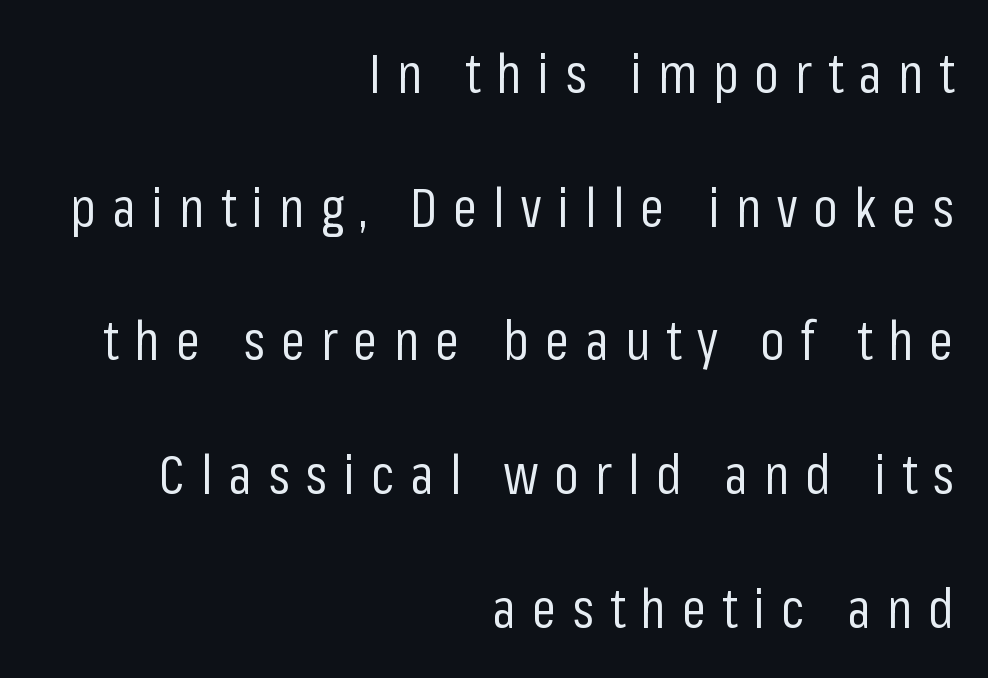
The image shows 55 px regular-weight, condensed sans-serif type, upright; set right-aligned, loose line spacing (2.43x), unusually wide letter spacing (+0.29 em), not underlined; low stroke contrast and a medium x-height.
